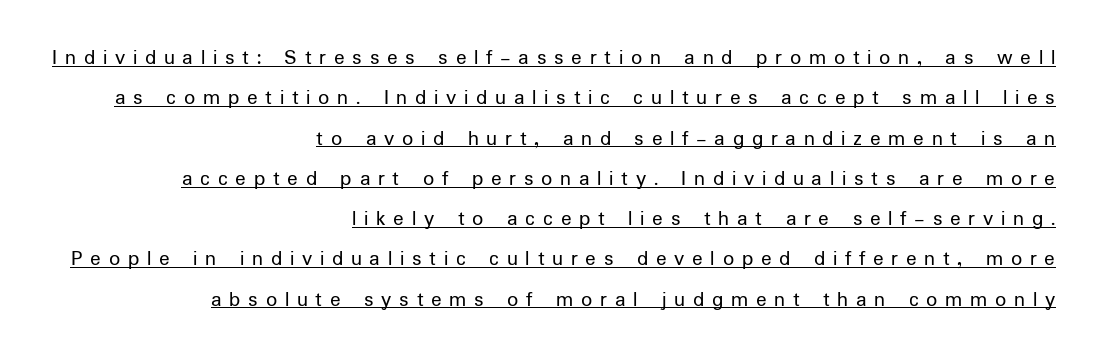
Q: Is the text bold? A: No.
Q: Is the text italic (slanted)? A: No, it is upright.
Q: Is the text underlined? A: Yes.
Q: How is the paragraph aligned? A: Right-aligned.
Q: Is the spacing between letters normal or unusually wide? A: Unusually wide.
